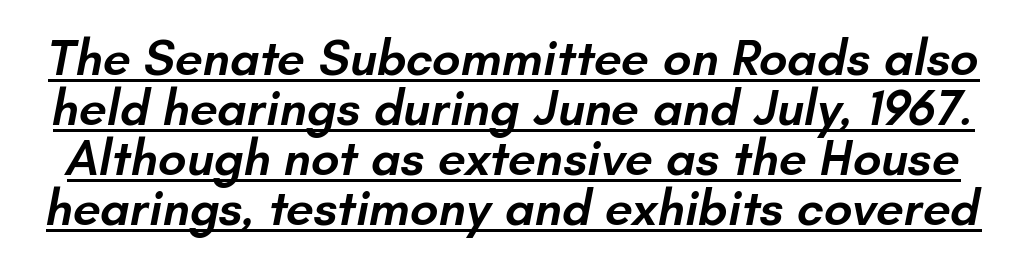
What stands out about the letter spacing? Nothing — it is the standard amount. Line spacing here is tight. The letters advance in unequal steps, a hallmark of proportional type. The specimen includes a rule beneath the text block's lines. Strokes here are thickened, but only to semibold level.
